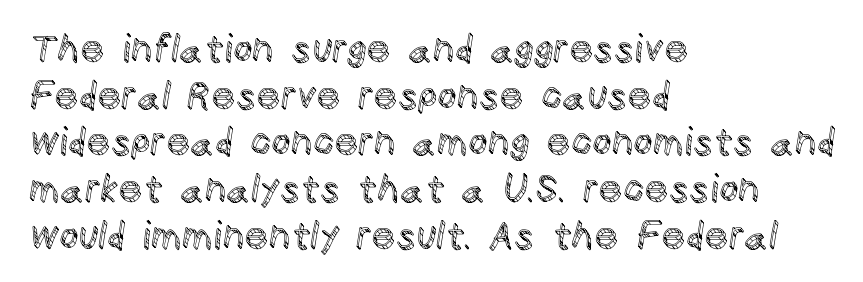
Q: Is the text italic (slanted)? A: Yes.
Q: Is the text underlined? A: No.
Q: How is the paragraph aligned? A: Left-aligned.
Q: Is the spacing between letters normal or unusually wide? A: Normal.
Q: Width (condensed, normal, or wide)? A: Normal.
Q: x-height? A: Large.
Q: Monospaced? A: No.
